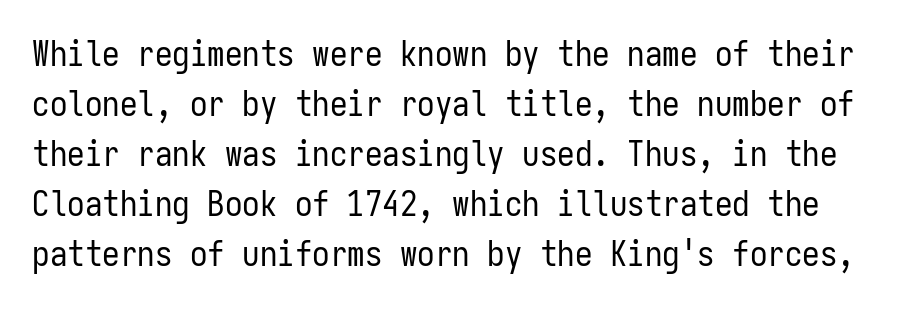
Q: Is the text bold? A: No.
Q: Is the text italic (slanted)? A: No, it is upright.
Q: Is the typeface a serif or a sans-serif typeface? A: Sans-serif.
Q: Is the text underlined? A: No.
Q: Is the spacing between letters normal or unusually wide? A: Normal.
Q: Is the spacing between lines tight, normal or loose? A: Normal.
Q: Width (condensed, normal, or wide)? A: Condensed.
Q: Stroke contrast? A: Low.
Q: x-height? A: Medium.
Q: Monospaced? A: Yes.
